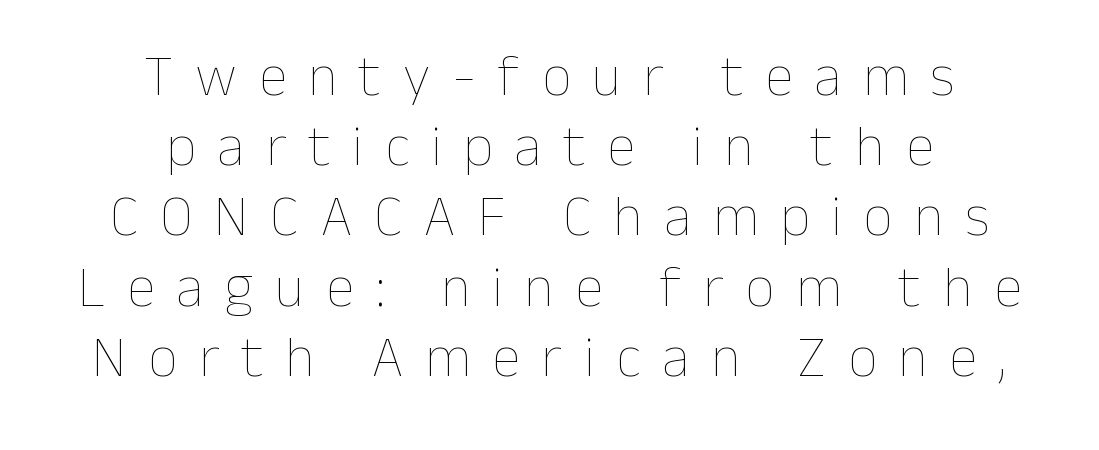
Q: Is the text bold? A: No.
Q: Is the text italic (slanted)? A: No, it is upright.
Q: Is the text underlined? A: No.
Q: How is the paragraph aligned? A: Centered.
Q: Is the spacing between letters normal or unusually wide? A: Unusually wide.
Q: Width (condensed, normal, or wide)? A: Normal.
Q: Stroke contrast? A: Low.
Q: x-height? A: Medium.
Q: Monospaced? A: No.
